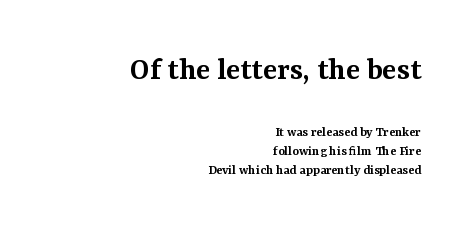
Spacing between characters is what you'd get straight out of the box. This is the regular roman posture of the typeface. These lines carry some extra weight — a demibold, not a full bold. Check where the strokes stop: tiny serifs finish them off. The leading is moderate, giving the passage an even texture. Large over small — that's the arrangement of the two blocks here.
